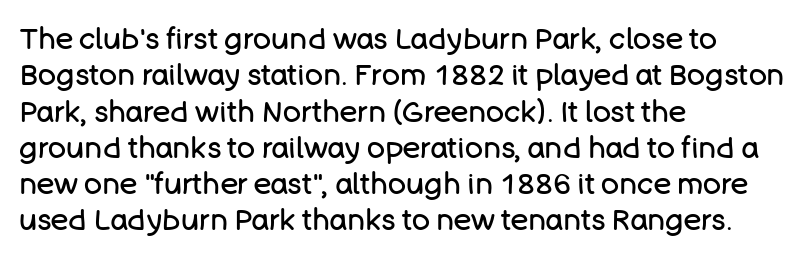
The image shows 30 px regular-weight sans-serif type, upright; set left-aligned, line spacing 1.21x, normal letter spacing, not underlined; low stroke contrast and a large x-height.
